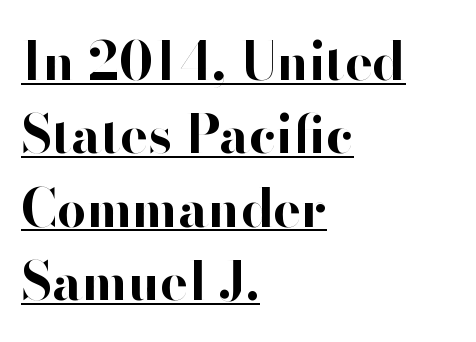
The image shows 52 px bold sans-serif type, upright; set left-aligned, normal line spacing (1.41x), normal letter spacing, underlined; high stroke contrast and a small x-height.
